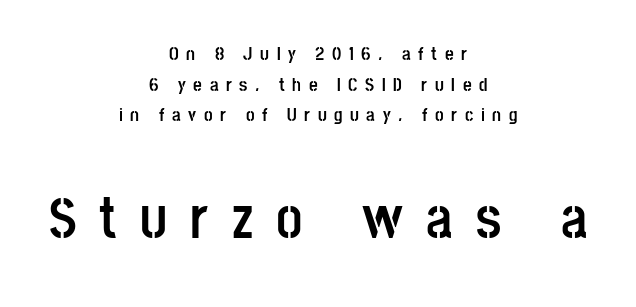
{"serif": "no", "italic": "no", "bold": "yes", "weight": "semibold", "width": "condensed", "stroke_contrast": "low", "x_height": "large", "monospaced": "no", "underline": "no", "align": "center", "line_spacing": "normal", "line_spacing_ratio": 1.61, "letter_spacing": "wide", "letter_spacing_em": 0.4, "larger_block": "second", "size_ratio": 3.05, "glyph_px": 58}
